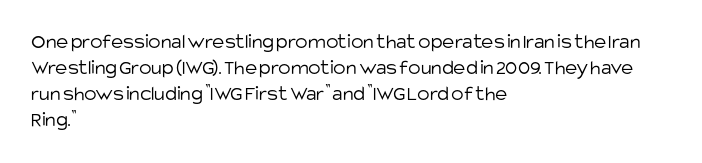
Q: Is the text bold? A: No.
Q: Is the text italic (slanted)? A: No, it is upright.
Q: Is the text underlined? A: No.
Q: How is the paragraph aligned? A: Left-aligned.
Q: Is the spacing between letters normal or unusually wide? A: Normal.
